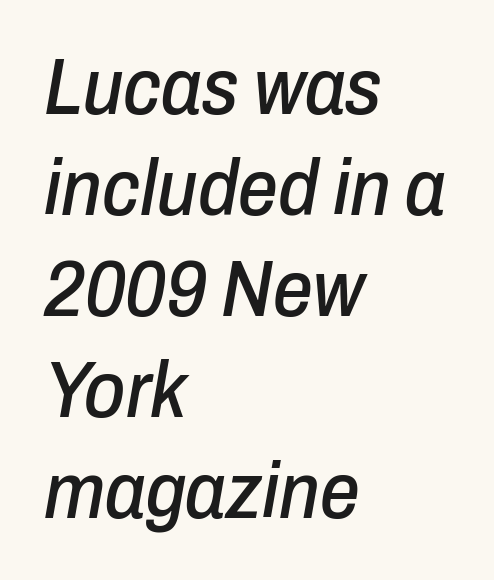
These lines are rendered in a variable-pitch font. The rendering keeps characters at their native spacing. If you drew a ruler down the left edge, every line would touch it. The leading is moderate, giving the passage an even texture.
